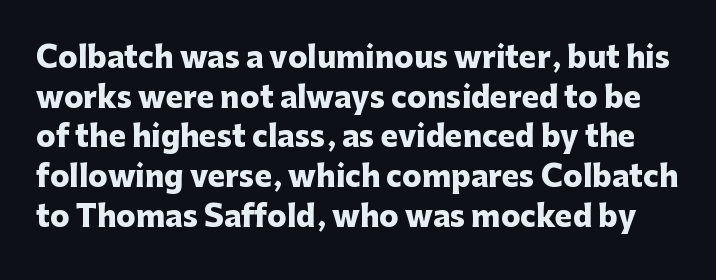
{"serif": "no", "italic": "no", "bold": "yes", "weight": "heavy", "width": "normal", "stroke_contrast": "low", "x_height": "medium", "monospaced": "no", "underline": "no", "line_spacing": "normal", "line_spacing_ratio": 1.37, "letter_spacing": "normal", "letter_spacing_em": 0.0, "glyph_px": 29}
